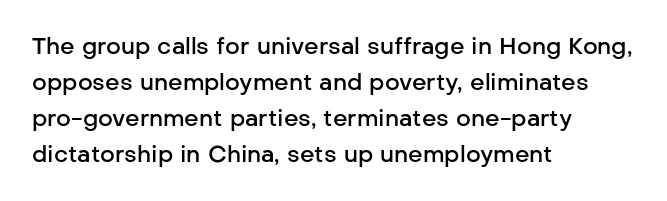
{"italic": "no", "bold": "semi", "underline": "no", "align": "left", "line_spacing": "normal", "line_spacing_ratio": 1.56, "letter_spacing": "normal", "letter_spacing_em": 0.0, "glyph_px": 23}
